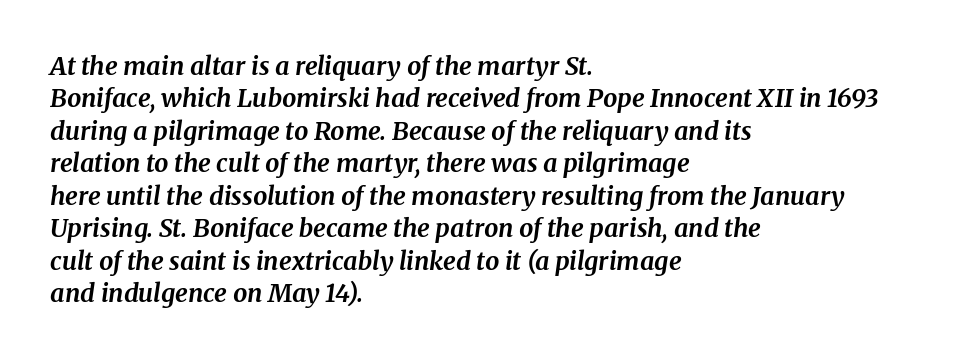
{"italic": "yes", "lean": "right", "slant_degrees": 8, "bold": "yes", "underline": "no", "align": "left", "line_spacing": "normal", "line_spacing_ratio": 1.3, "letter_spacing": "normal", "letter_spacing_em": 0.0, "glyph_px": 25}
